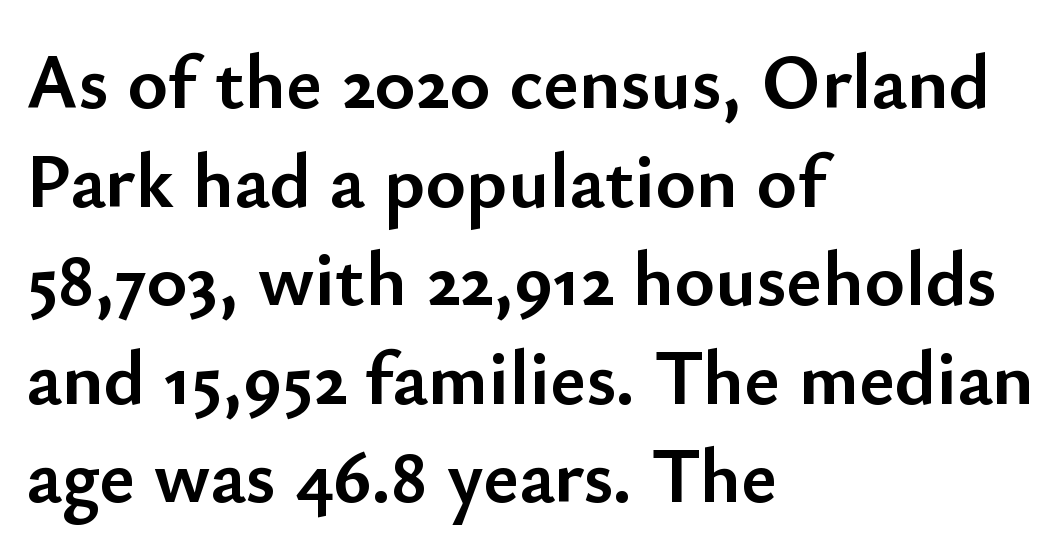
The image shows 77 px semibold sans-serif type, upright; set left-aligned, normal line spacing (1.28x), normal letter spacing, not underlined; low stroke contrast and a small x-height.
